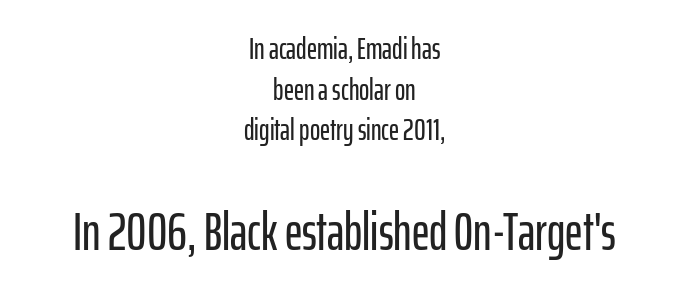
The image shows 54 px condensed sans-serif type, upright; set centered, normal line spacing (1.31x), normal letter spacing, not underlined; the second (bottom) block is 1.74x larger; low stroke contrast and a medium x-height.
